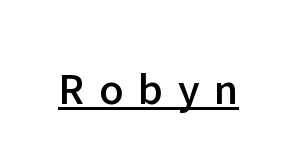
The image shows 46 px sans-serif type, upright; set unusually wide letter spacing (+0.32 em), underlined; low stroke contrast and a medium x-height.
